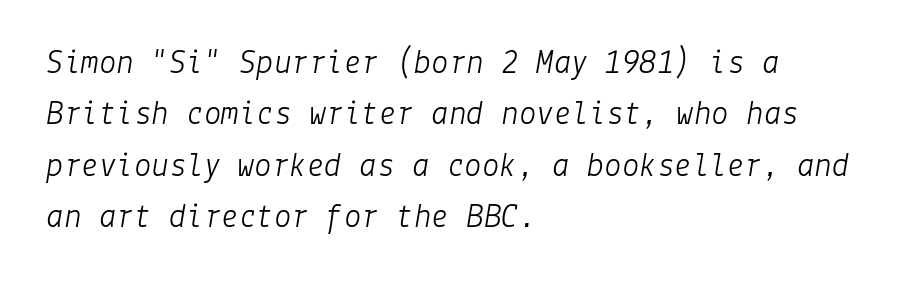
Q: Is the text bold? A: No.
Q: Is the text italic (slanted)? A: Yes, it leans right by about 9 degrees.
Q: Is the text underlined? A: No.
Q: How is the paragraph aligned? A: Left-aligned.
Q: Is the spacing between letters normal or unusually wide? A: Normal.
Q: Is the spacing between lines tight, normal or loose? A: Normal.
Q: Width (condensed, normal, or wide)? A: Normal.
Q: Stroke contrast? A: Low.
Q: x-height? A: Medium.
